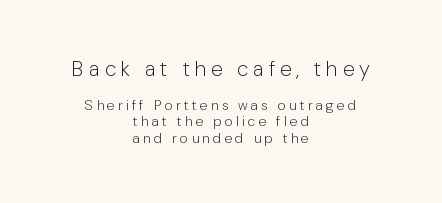
Q: Is the text bold? A: No.
Q: Is the text italic (slanted)? A: No, it is upright.
Q: Is the text underlined? A: No.
Q: How is the paragraph aligned? A: Centered.
Q: Is the spacing between letters normal or unusually wide? A: Unusually wide.
Q: Which block of text is set in a larger size, the first (top) or the second (bottom)? A: The first (top) one.
